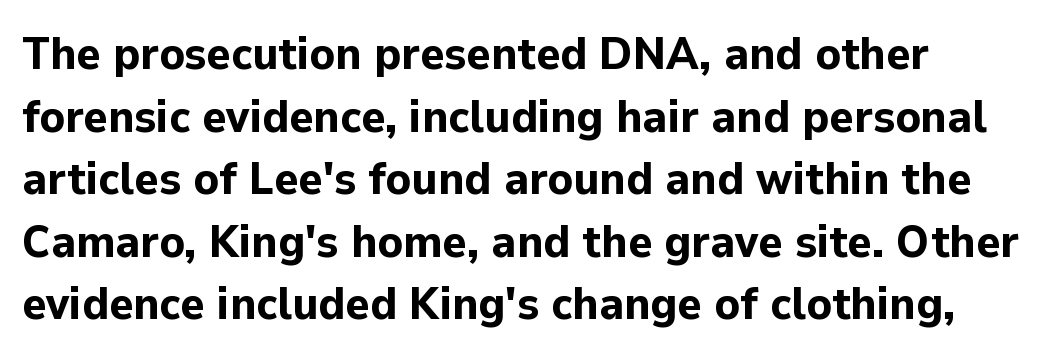
{"serif": "no", "italic": "no", "bold": "yes", "weight": "bold", "width": "normal", "stroke_contrast": "low", "x_height": "medium", "monospaced": "no", "underline": "no", "align": "left", "line_spacing": "normal", "line_spacing_ratio": 1.36, "letter_spacing": "normal", "letter_spacing_em": 0.0, "glyph_px": 46}
